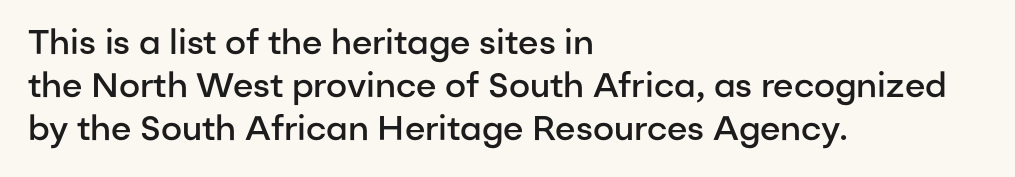
Q: Is the text bold? A: Semi-bold.
Q: Is the text italic (slanted)? A: No, it is upright.
Q: Is the typeface a serif or a sans-serif typeface? A: Sans-serif.
Q: Is the text underlined? A: No.
Q: How is the paragraph aligned? A: Left-aligned.
Q: Is the spacing between letters normal or unusually wide? A: Normal.
Q: Is the spacing between lines tight, normal or loose? A: Normal.
Q: Width (condensed, normal, or wide)? A: Normal.
Q: Stroke contrast? A: Low.
Q: x-height? A: Medium.
Q: Monospaced? A: No.
